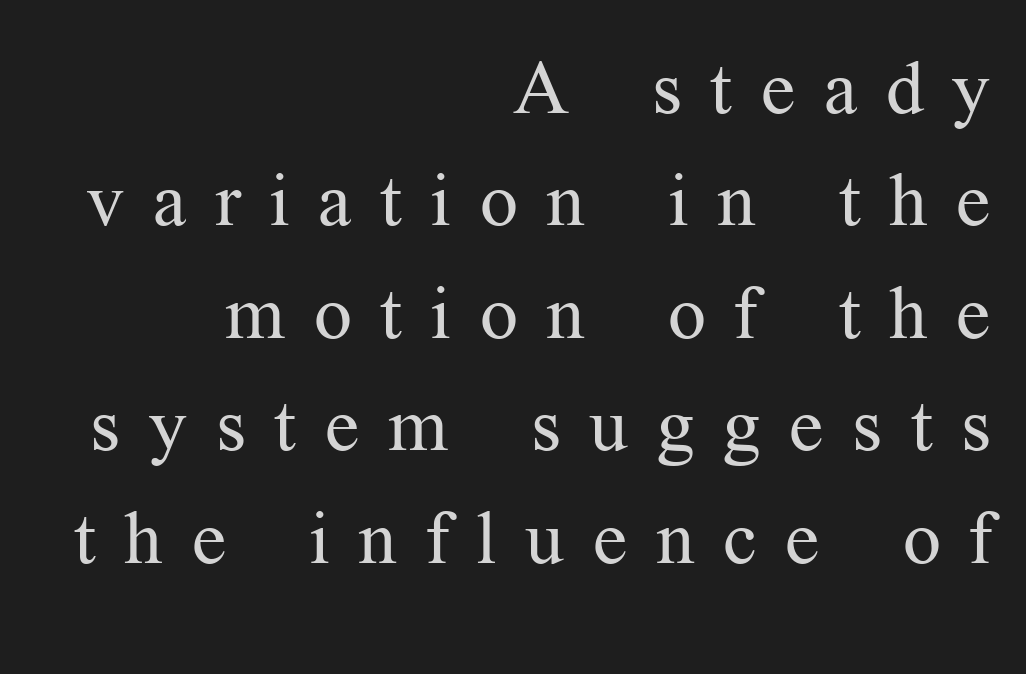
Q: Is the text bold? A: No.
Q: Is the text italic (slanted)? A: No, it is upright.
Q: Is the typeface a serif or a sans-serif typeface? A: Serif.
Q: Is the text underlined? A: No.
Q: How is the paragraph aligned? A: Right-aligned.
Q: Is the spacing between letters normal or unusually wide? A: Unusually wide.
Q: Is the spacing between lines tight, normal or loose? A: Normal.
Q: Width (condensed, normal, or wide)? A: Normal.
Q: Stroke contrast? A: Medium.
Q: x-height? A: Medium.
Q: Monospaced? A: No.
